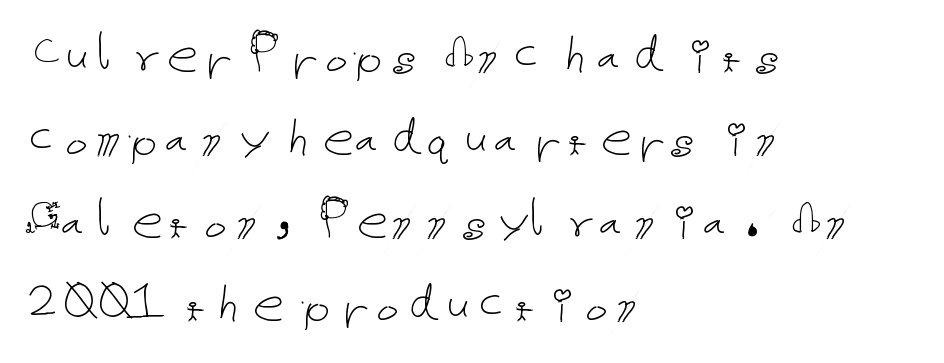
This sample uses plain, unmodified letter spacing. Honestly, the row spacing looks completely unremarkable. A quiet, ordinary-to-light weight characterises the typeface. Teacher's note: observe the even left margin — that is flush-left alignment. Any mark beneath the type? The region is blank.
